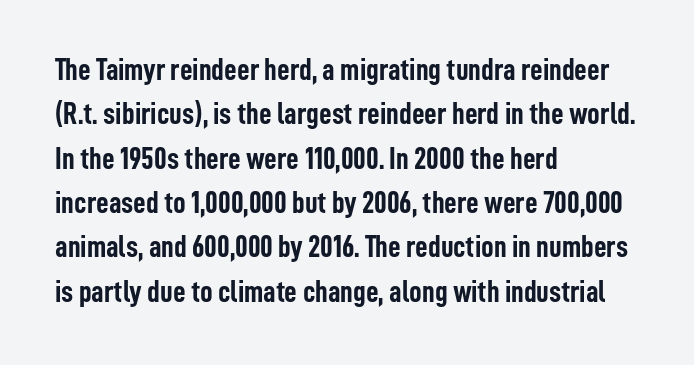
{"serif": "no", "italic": "no", "bold": "yes", "weight": "semibold", "width": "condensed", "stroke_contrast": "low", "x_height": "medium", "monospaced": "no", "underline": "no", "align": "left", "line_spacing": "normal", "line_spacing_ratio": 1.43, "letter_spacing": "normal", "letter_spacing_em": 0.0, "glyph_px": 31}
